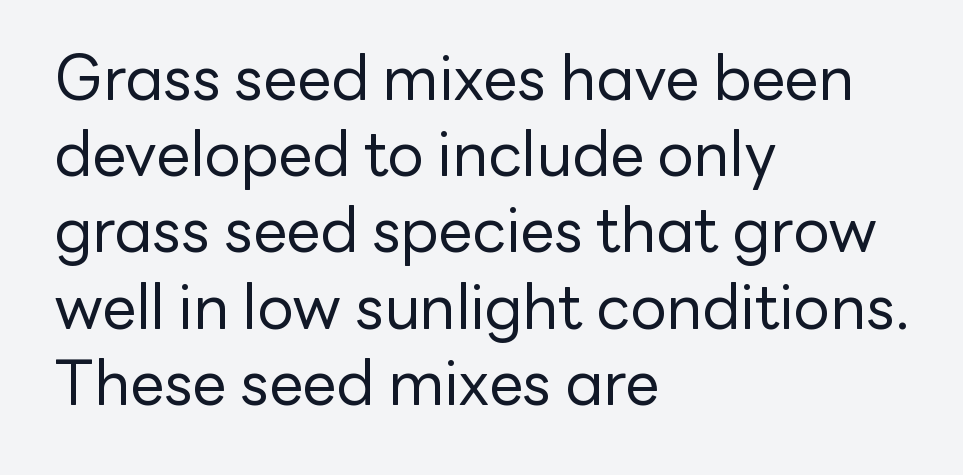
Q: Is the text bold? A: No.
Q: Is the text italic (slanted)? A: No, it is upright.
Q: Is the typeface a serif or a sans-serif typeface? A: Sans-serif.
Q: Is the text underlined? A: No.
Q: How is the paragraph aligned? A: Left-aligned.
Q: Is the spacing between letters normal or unusually wide? A: Normal.
Q: Is the spacing between lines tight, normal or loose? A: Normal.
Q: Width (condensed, normal, or wide)? A: Normal.
Q: Stroke contrast? A: Low.
Q: x-height? A: Medium.
Q: Monospaced? A: No.
